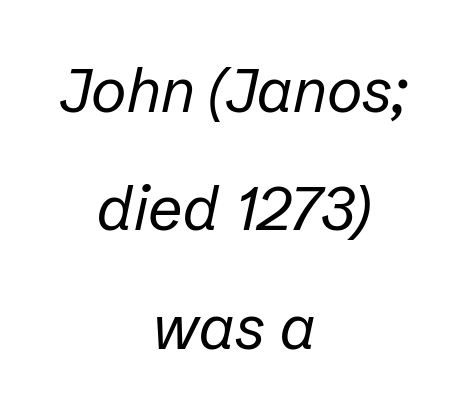
Looks like regular typesetting: each glyph gets only the width it needs. It's the slanting kind of type. Caption: multi-line text, centered on the measure. These lines keep a tight, regular rhythm from letter to letter. Widely set lines give the paragraph a tall, airy silhouette.
